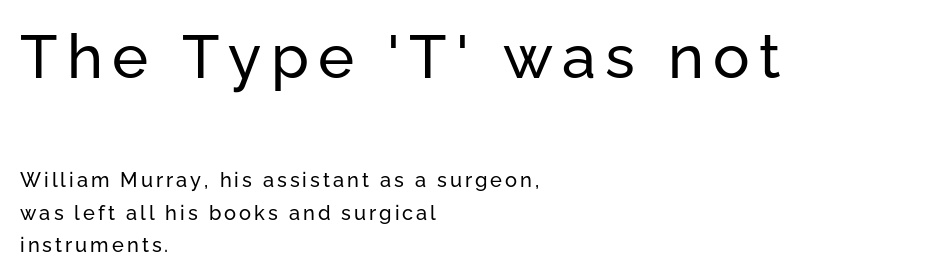
The image shows 61 px sans-serif type, upright; set left-aligned, normal line spacing (1.63x), not underlined; the first (top) block is 3.05x larger; low stroke contrast and a medium x-height.
